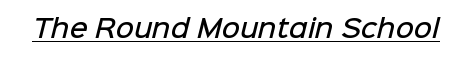
Q: Is the text bold? A: Semi-bold.
Q: Is the text underlined? A: Yes.
Q: Is the spacing between letters normal or unusually wide? A: Normal.
